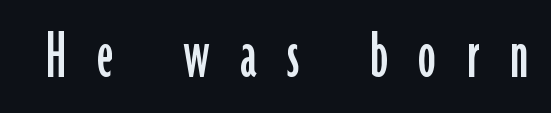
{"serif": "no", "italic": "no", "width": "condensed", "stroke_contrast": "low", "x_height": "medium", "monospaced": "no", "underline": "no", "letter_spacing": "wide", "letter_spacing_em": 0.43, "glyph_px": 71}
